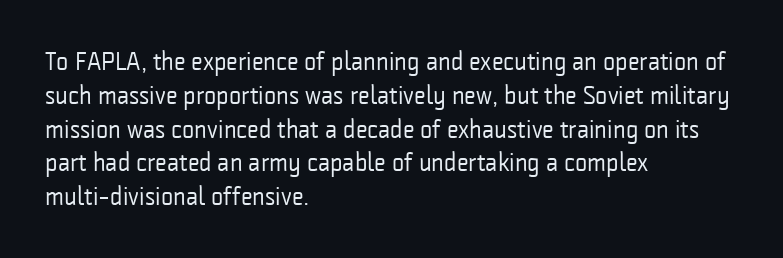
{"italic": "no", "bold": "no", "underline": "no", "align": "left", "line_spacing": "normal", "line_spacing_ratio": 1.3, "letter_spacing": "normal", "letter_spacing_em": 0.0, "glyph_px": 26}
